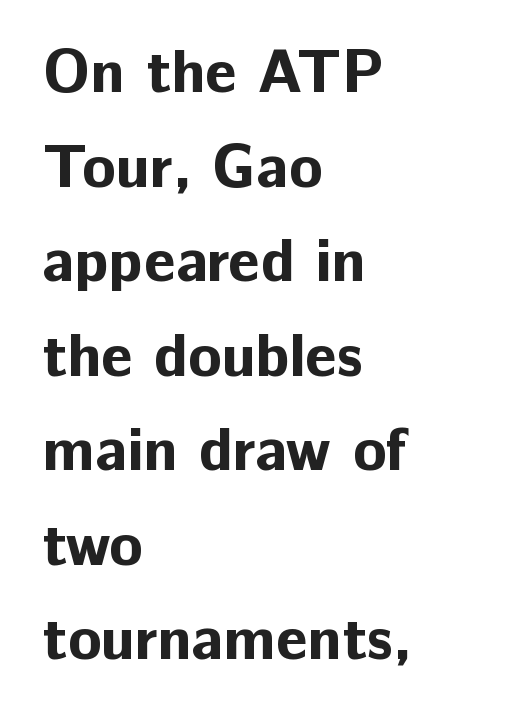
Q: Is the text bold? A: Yes.
Q: Is the text italic (slanted)? A: No, it is upright.
Q: Is the typeface a serif or a sans-serif typeface? A: Sans-serif.
Q: Is the text underlined? A: No.
Q: How is the paragraph aligned? A: Left-aligned.
Q: Is the spacing between letters normal or unusually wide? A: Normal.
Q: Is the spacing between lines tight, normal or loose? A: Normal.
Q: Width (condensed, normal, or wide)? A: Normal.
Q: Stroke contrast? A: Low.
Q: x-height? A: Medium.
Q: Monospaced? A: No.
